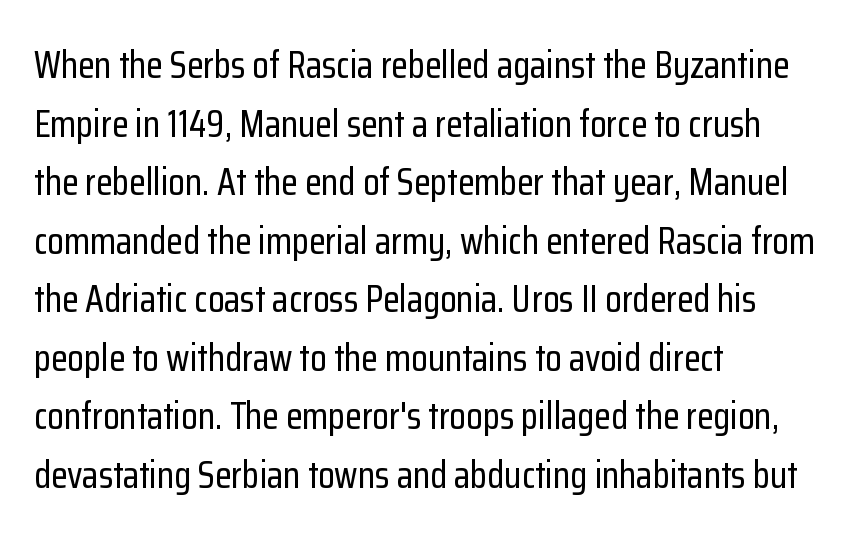
Q: Is the text italic (slanted)? A: No, it is upright.
Q: Is the typeface a serif or a sans-serif typeface? A: Sans-serif.
Q: Is the text underlined? A: No.
Q: How is the paragraph aligned? A: Left-aligned.
Q: Is the spacing between letters normal or unusually wide? A: Normal.
Q: Is the spacing between lines tight, normal or loose? A: Normal.
Q: Width (condensed, normal, or wide)? A: Condensed.
Q: Stroke contrast? A: Low.
Q: x-height? A: Medium.
Q: Monospaced? A: No.
